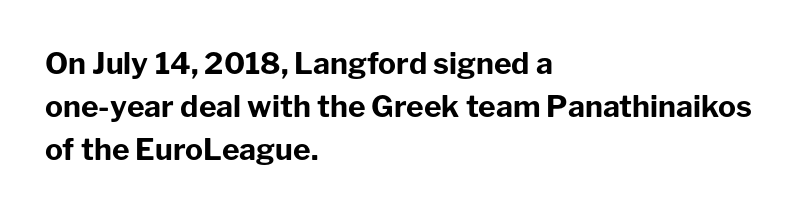
{"serif": "no", "italic": "no", "bold": "yes", "weight": "bold", "width": "normal", "stroke_contrast": "low", "x_height": "medium", "monospaced": "no", "underline": "no", "align": "left", "line_spacing": "normal", "line_spacing_ratio": 1.44, "letter_spacing": "normal", "letter_spacing_em": 0.0, "glyph_px": 30}
